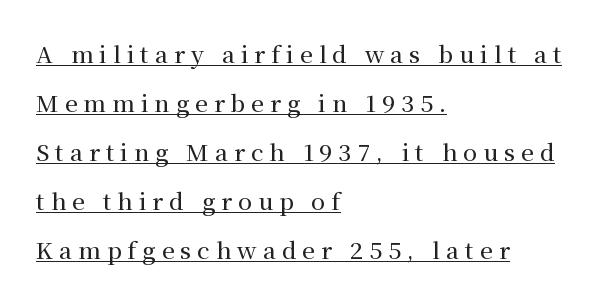
You can see a thin bar hugging the bottom of the glyphs. The rag falls on the right side of this text block. This is the regular roman posture of the typeface. The lines are spread far apart with generous leading.
